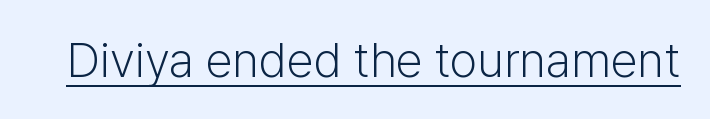
You could not count columns in this text — the font is proportionally spaced. No extra tracking has been applied to these lines. Unlike a traditional serif, this face leaves its strokes unadorned. Posture: straight, roman, zero tilt. Each stroke keeps to a modest, everyday thickness or less. This rendering features underlined lettering.
